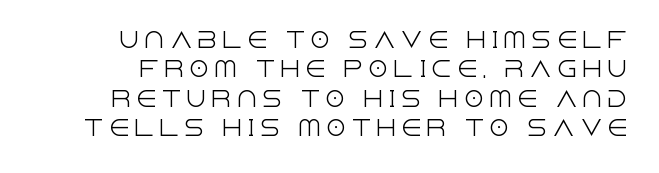
{"italic": "no", "bold": "no", "underline": "no", "line_spacing": "normal", "line_spacing_ratio": 1.4, "letter_spacing": "wide", "letter_spacing_em": 0.2, "glyph_px": 21}
